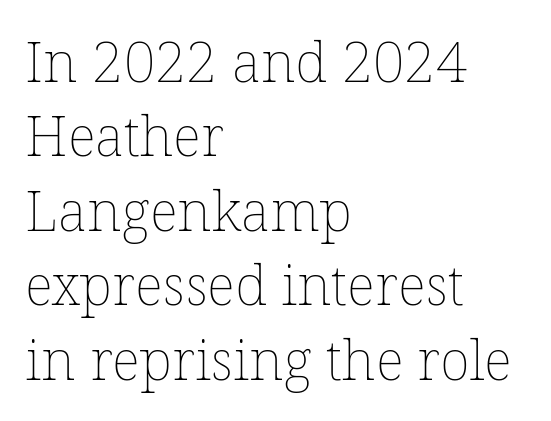
The image shows 56 px thin type, upright; set left-aligned, normal line spacing (1.33x), normal letter spacing, not underlined; low stroke contrast and a medium x-height.
